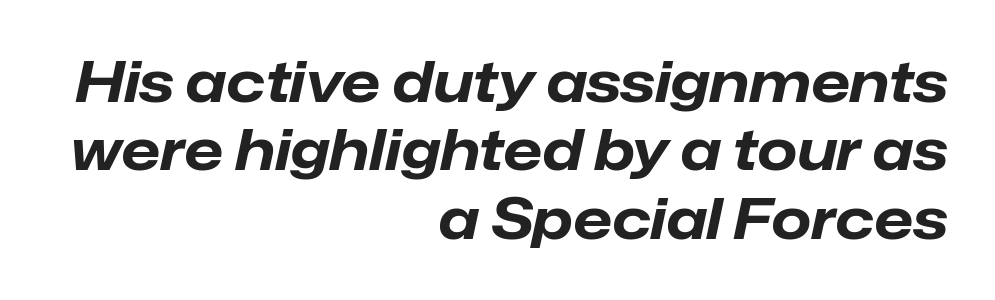
Visually the block forms a straight wall on the right and a jagged coastline on the left. The tracking reads as untouched default to a designer's eye. The sample has been set heavy, in full bold. Has an underline been added? It has not.
